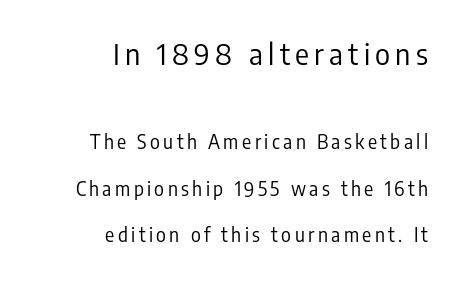
The type family on display is of the sans-serif kind. The lines are spread far apart with generous leading. This sample uses an upright cut, with every glyph sitting square on the baseline. Do the characters align in a grid? No, the font is proportional. Right-aligned paragraph, ragged on the left. This reads as an unemphasized weight, regular at the heaviest.
